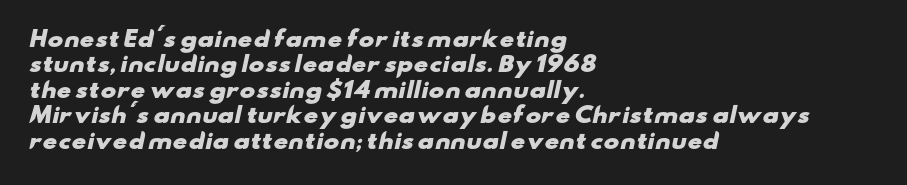
One-word summary of the alignment: left. A clean baseline with only descenders dipping below it. No extra tracking has been applied to these lines. Set as a true bold cut, around the 700 mark.
